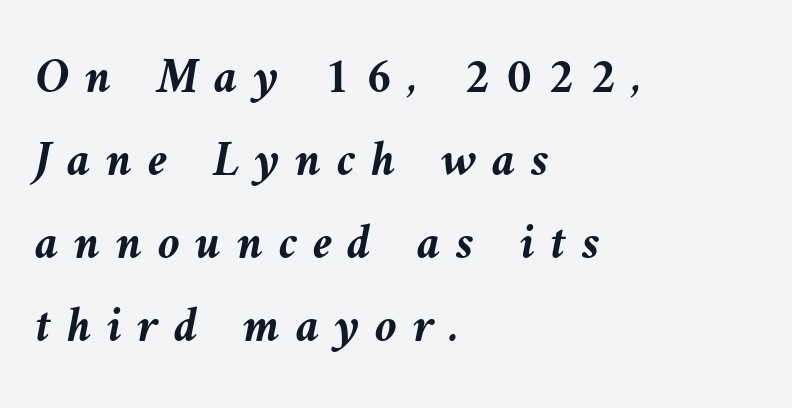
The designer left line spacing at the default. You could not count columns in this text — the font is proportionally spaced. You can tell it's italic because the verticals aren't actually vertical. Tracking here is generous; glyphs stand well apart from one another.
